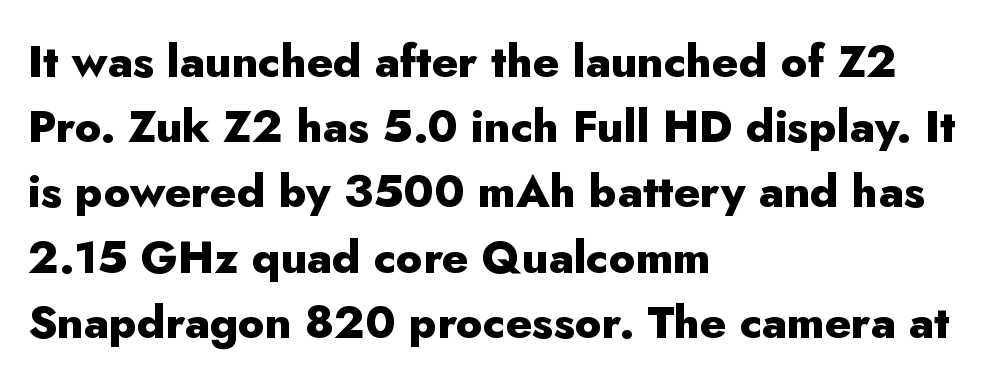
Q: Is the text bold? A: Yes.
Q: Is the text italic (slanted)? A: No, it is upright.
Q: Is the typeface a serif or a sans-serif typeface? A: Sans-serif.
Q: Is the text underlined? A: No.
Q: How is the paragraph aligned? A: Left-aligned.
Q: Is the spacing between letters normal or unusually wide? A: Normal.
Q: Is the spacing between lines tight, normal or loose? A: Normal.
Q: Width (condensed, normal, or wide)? A: Normal.
Q: Stroke contrast? A: Low.
Q: x-height? A: Small.
Q: Monospaced? A: No.
